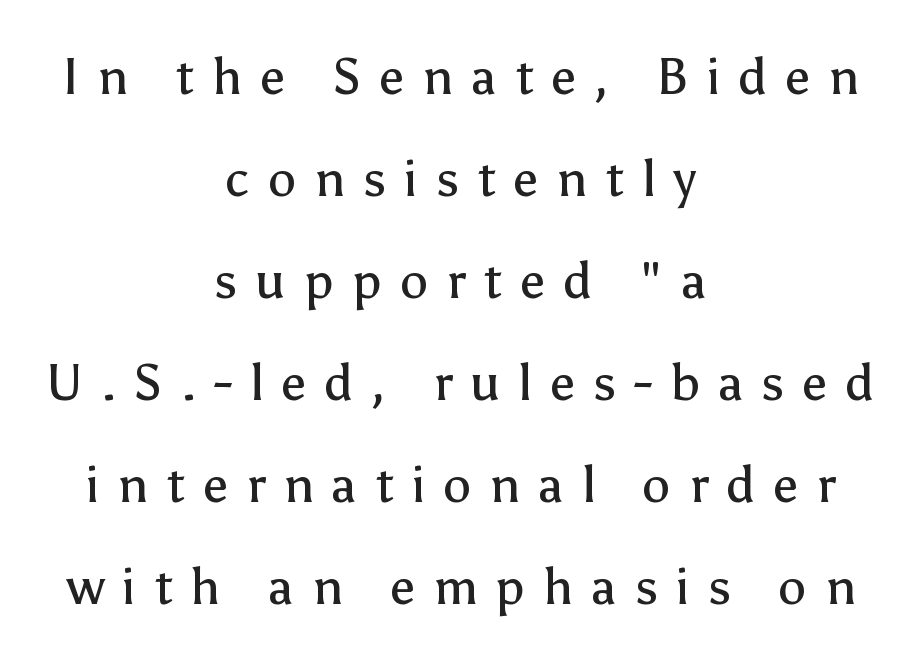
The face used here is proportionally spaced, like ordinary book or web type. These lines were composed using upright roman letters. The face used here is a sans, in the tradition of grotesques and geometrics. Regarding leading, the lines here are spaced well apart. The passage is arranged like a title page — every line centered. The font sits on the lighter half of the weight spectrum, regular included.
